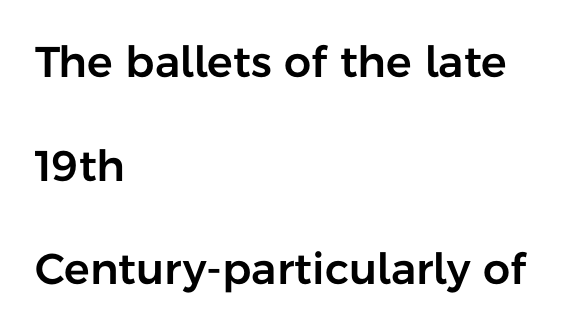
Q: Is the text italic (slanted)? A: No, it is upright.
Q: Is the typeface a serif or a sans-serif typeface? A: Sans-serif.
Q: Is the text underlined? A: No.
Q: How is the paragraph aligned? A: Left-aligned.
Q: Is the spacing between letters normal or unusually wide? A: Normal.
Q: Is the spacing between lines tight, normal or loose? A: Loose.
Q: Width (condensed, normal, or wide)? A: Normal.
Q: Stroke contrast? A: Low.
Q: x-height? A: Medium.
Q: Monospaced? A: No.
